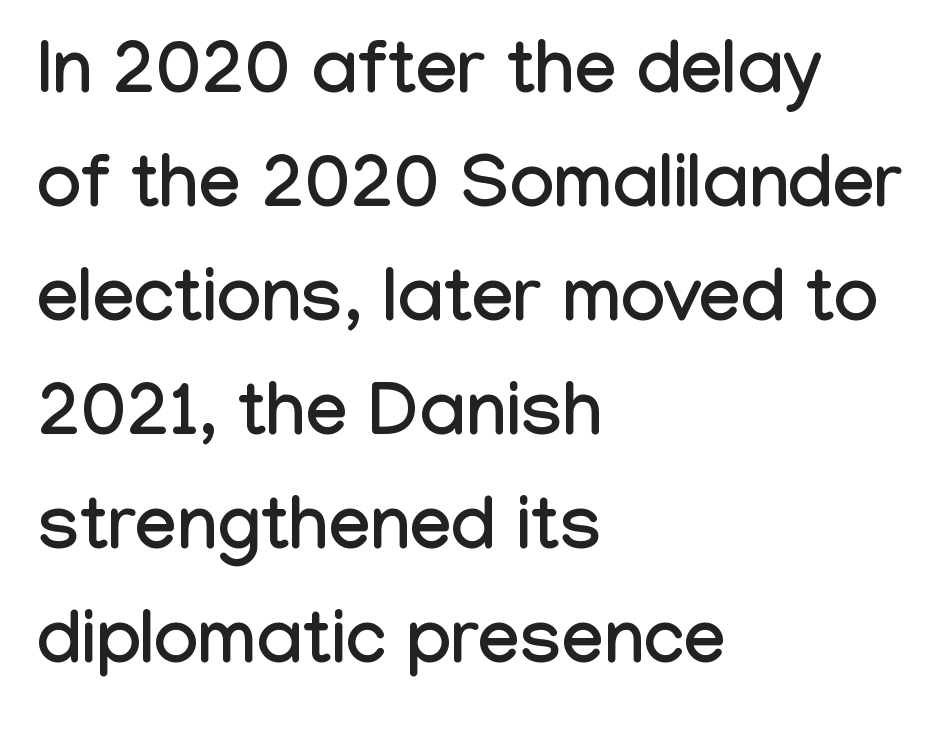
Q: Is the text italic (slanted)? A: No, it is upright.
Q: Is the typeface a serif or a sans-serif typeface? A: Sans-serif.
Q: Is the text underlined? A: No.
Q: How is the paragraph aligned? A: Left-aligned.
Q: Is the spacing between letters normal or unusually wide? A: Normal.
Q: Is the spacing between lines tight, normal or loose? A: Normal.
Q: Width (condensed, normal, or wide)? A: Condensed.
Q: Stroke contrast? A: Low.
Q: x-height? A: Medium.
Q: Monospaced? A: No.
